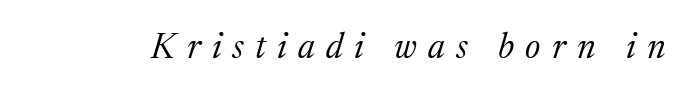
Q: Is the text bold? A: No.
Q: Is the text italic (slanted)? A: Yes, it leans right by about 17 degrees.
Q: Is the typeface a serif or a sans-serif typeface? A: Serif.
Q: Is the text underlined? A: No.
Q: Is the spacing between letters normal or unusually wide? A: Unusually wide.
Q: Width (condensed, normal, or wide)? A: Normal.
Q: Stroke contrast? A: Medium.
Q: x-height? A: Medium.
Q: Monospaced? A: No.
